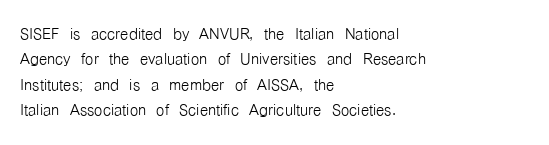
A bare baseline throughout the passage. Line beginnings align vertically; line endings do not. This sample uses plain, unmodified letter spacing. Posture: straight, roman, zero tilt. Is this a heavy cut? Hardly; it is regular or lighter.
